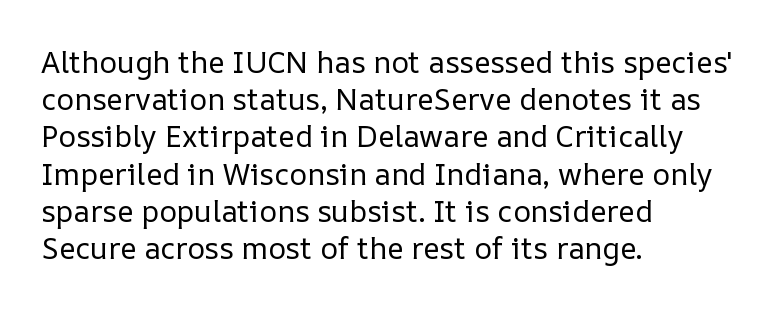
{"italic": "no", "bold": "no", "weight": "regular", "width": "normal", "stroke_contrast": "low", "x_height": "medium", "monospaced": "no", "underline": "no", "align": "left", "line_spacing_ratio": 1.24, "letter_spacing": "normal", "letter_spacing_em": 0.0, "glyph_px": 30}
